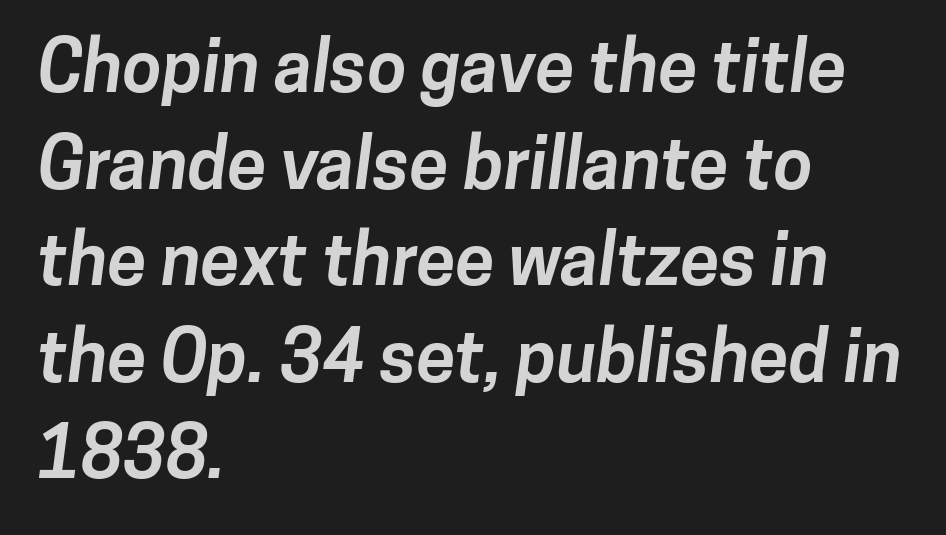
This is heavy type, rendered in bold. Note the varied advance widths — an 'i' is clearly narrower than an 'm'. Observe the ordinary spacing: letters are neighbours, not strangers. Successive baselines arrive at the customary interval. The passage is arranged the way most books set body copy — flush left. Observe the absence of serifs on each vertical stroke in this sample.
